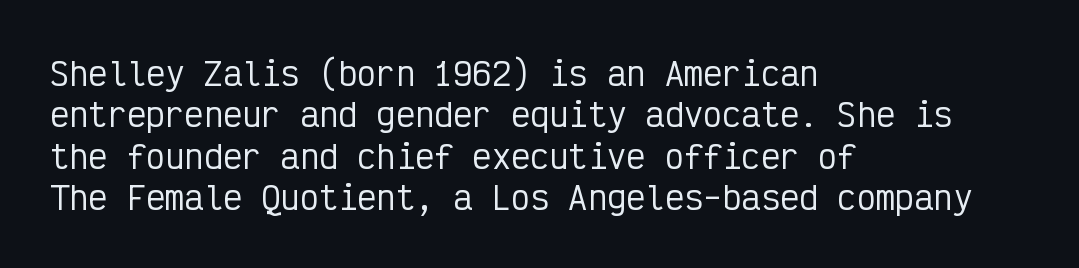
In terms of leading, this rendering sits right in the middle. Layout note: lines flush left. Each letter, wide or thin by design, is forced into the same width here. If you drew a line through each stem, it would be perfectly vertical. Any mark beneath the type? The region is blank. The letters sit at their default tracking, neither squeezed nor spread.
